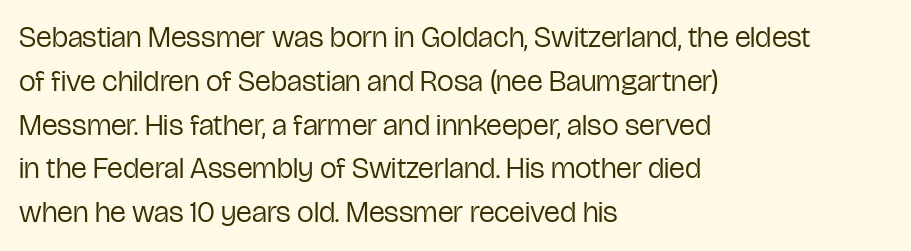
{"serif": "no", "italic": "no", "bold": "no", "weight": "regular", "width": "condensed", "stroke_contrast": "low", "x_height": "medium", "monospaced": "no", "underline": "no", "align": "left", "line_spacing": "normal", "line_spacing_ratio": 1.46, "letter_spacing": "normal", "letter_spacing_em": 0.0, "glyph_px": 30}
